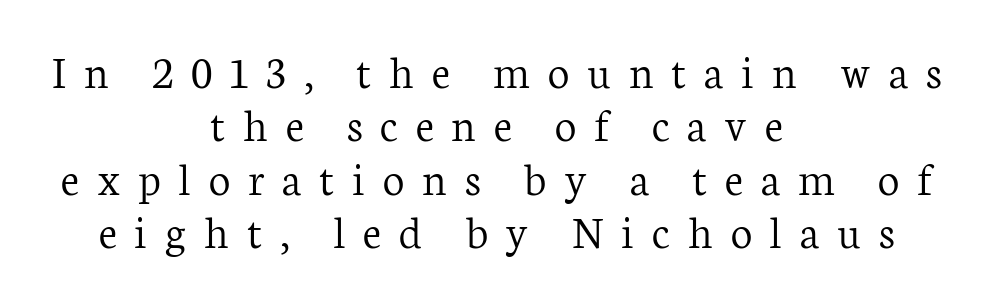
Honestly, there is no underline to notice here at all. Visually the block forms a symmetrical silhouette, jagged on both flanks. Unlike italic type, these characters show no tilt at all. Looks like regular typesetting: each glyph gets only the width it needs.
